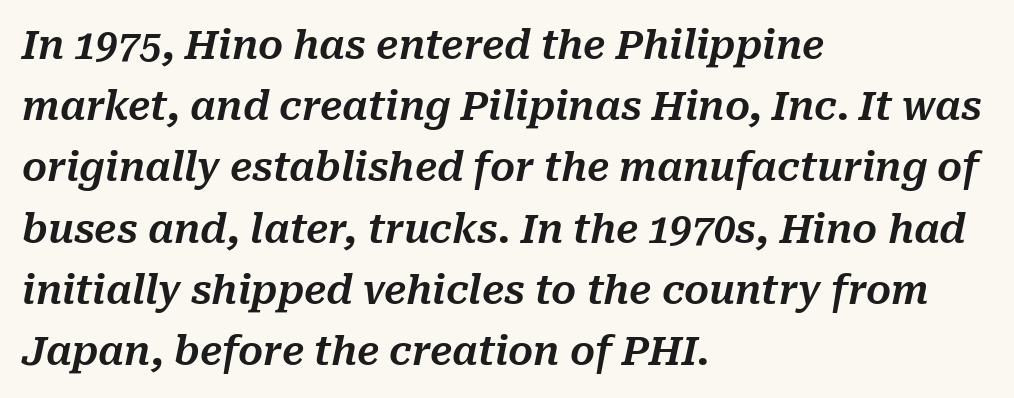
Q: Is the text italic (slanted)? A: Yes, it leans right by about 10 degrees.
Q: Is the text underlined? A: No.
Q: How is the paragraph aligned? A: Left-aligned.
Q: Is the spacing between letters normal or unusually wide? A: Normal.
Q: Is the spacing between lines tight, normal or loose? A: Normal.
Q: Width (condensed, normal, or wide)? A: Normal.
Q: Stroke contrast? A: Medium.
Q: x-height? A: Medium.
Q: Monospaced? A: No.
